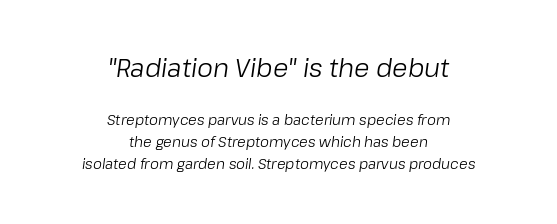
{"italic": "yes", "lean": "right", "slant_degrees": 8, "bold": "no", "underline": "no", "align": "center", "line_spacing": "normal", "line_spacing_ratio": 1.59, "letter_spacing": "normal", "letter_spacing_em": 0.0, "larger_block": "first", "size_ratio": 1.79, "glyph_px": 25}
